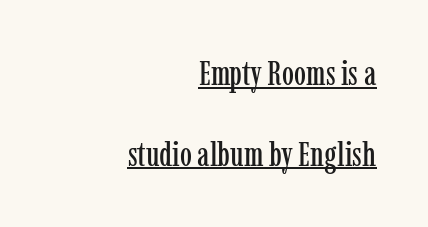
{"serif": "yes", "italic": "no", "width": "condensed", "stroke_contrast": "low", "x_height": "medium", "monospaced": "no", "underline": "yes", "align": "right", "line_spacing": "loose", "line_spacing_ratio": 2.38, "letter_spacing": "normal", "letter_spacing_em": 0.0, "glyph_px": 34}
